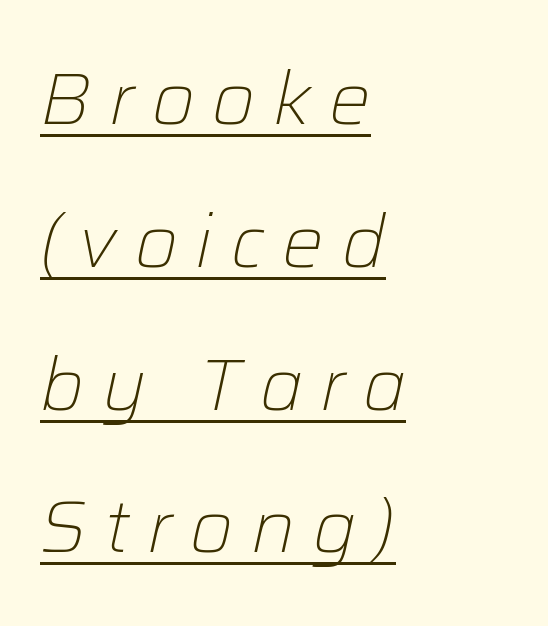
{"italic": "yes", "lean": "right", "slant_degrees": 12, "bold": "no", "weight": "light", "width": "normal", "stroke_contrast": "low", "x_height": "medium", "monospaced": "no", "underline": "yes", "align": "left", "line_spacing": "loose", "line_spacing_ratio": 1.93, "letter_spacing": "wide", "letter_spacing_em": 0.24, "glyph_px": 74}
